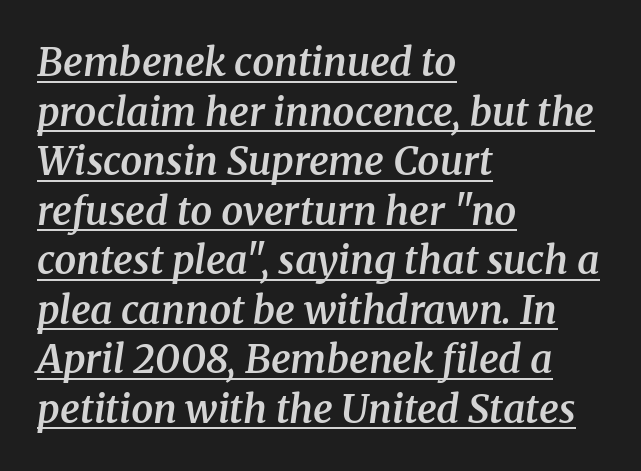
The image shows 39 px semibold serif type, italic (leaning right); set left-aligned, normal line spacing (1.27x), normal letter spacing, underlined; medium stroke contrast and a medium x-height.
